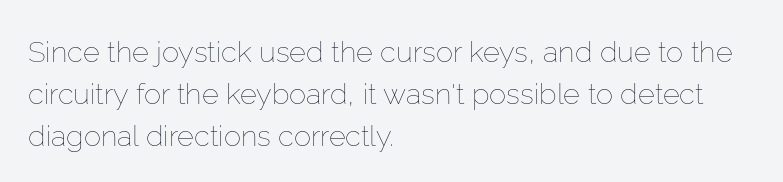
Q: Is the text bold? A: No.
Q: Is the text italic (slanted)? A: No, it is upright.
Q: Is the text underlined? A: No.
Q: How is the paragraph aligned? A: Left-aligned.
Q: Is the spacing between letters normal or unusually wide? A: Normal.
Q: Is the spacing between lines tight, normal or loose? A: Normal.
Q: Width (condensed, normal, or wide)? A: Normal.
Q: Stroke contrast? A: Low.
Q: x-height? A: Medium.
Q: Monospaced? A: No.
